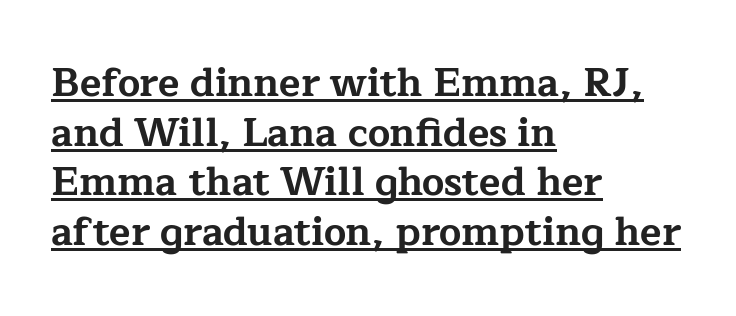
The axis of the letterforms is exactly vertical. The face used here is seriffed, in the tradition of book romans. You could not count columns in this text — the font is proportionally spaced. These words are printed bold, with thick strokes throughout. A student would call this left alignment; a typographer would say flush left, rag right.
